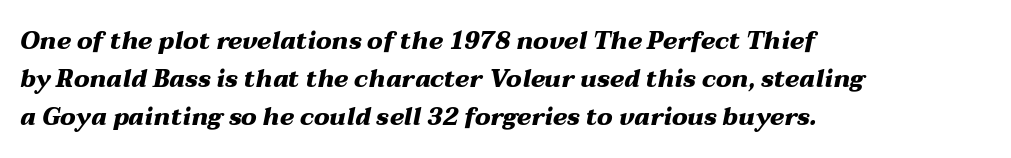
Q: Is the text bold? A: Yes.
Q: Is the text italic (slanted)? A: Yes, it leans right by about 12 degrees.
Q: Is the text underlined? A: No.
Q: How is the paragraph aligned? A: Left-aligned.
Q: Is the spacing between letters normal or unusually wide? A: Normal.
Q: Is the spacing between lines tight, normal or loose? A: Normal.
